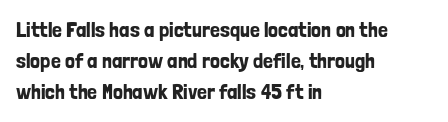
{"italic": "no", "underline": "no", "align": "left", "line_spacing": "normal", "line_spacing_ratio": 1.41, "letter_spacing": "normal", "letter_spacing_em": 0.0, "glyph_px": 22}
